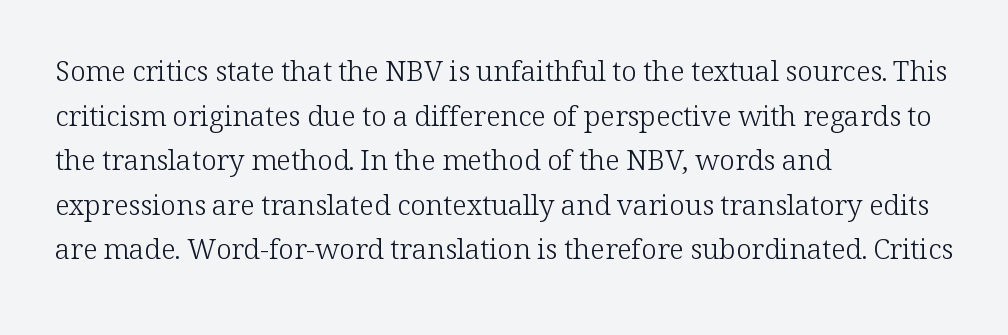
The image shows 28 px light serif type, upright; set left-aligned, normal line spacing (1.59x), normal letter spacing, not underlined; low stroke contrast and a medium x-height.
